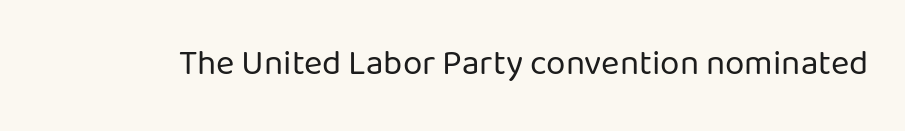
Default kerning and tracking; the words read as compact shapes. The typeface has the unassuming heft of standard copy or less. If you drew a line through each stem, it would be perfectly vertical. The rendering uses natural spacing where letterforms have individual widths.
